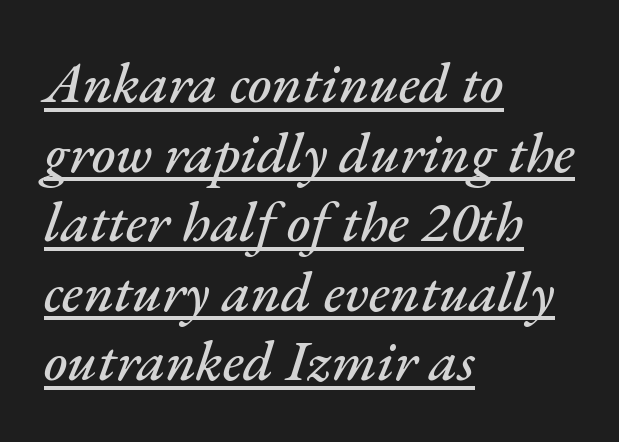
The image shows 57 px text type, italic (leaning right); set left-aligned, line spacing 1.22x, normal letter spacing, underlined; medium stroke contrast and a small x-height.
